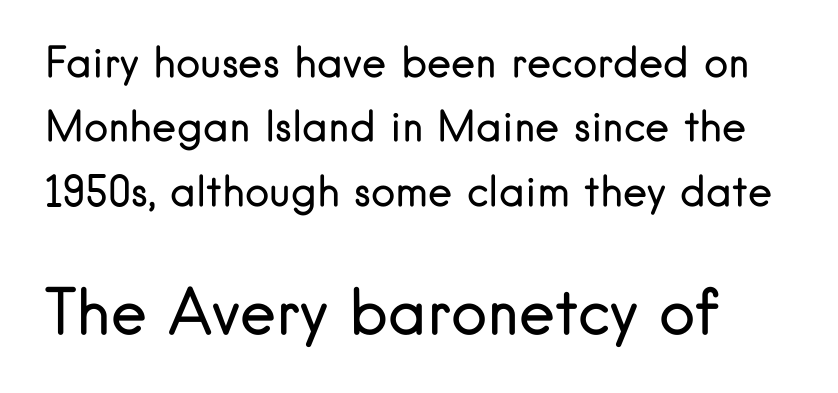
The image shows 61 px regular-weight sans-serif type, upright; set normal line spacing (1.57x), normal letter spacing, not underlined; the second (bottom) block is 1.49x larger; low stroke contrast and a small x-height.
